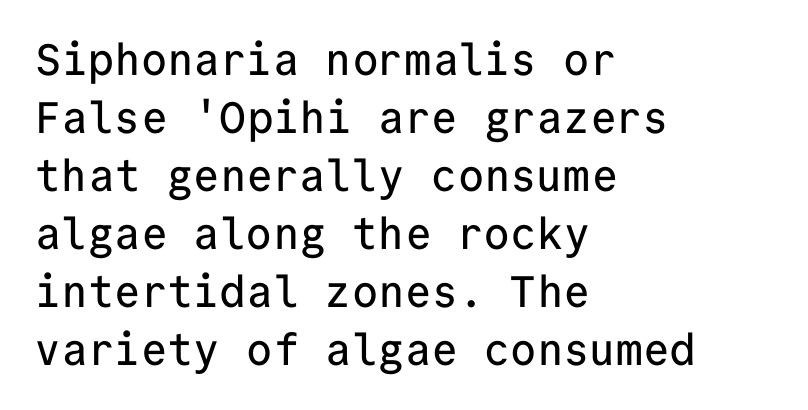
Does the leading feel generous? No, just average. Every row of glyphs begins at an identical x-position on the left. Every character here occupies the same horizontal width, giving the sample a typewriter-like rhythm. The baseline area is clear. Students, note that the glyphs here touch the page at normal intervals. The passage shown is typeset with a sans-serif family.
